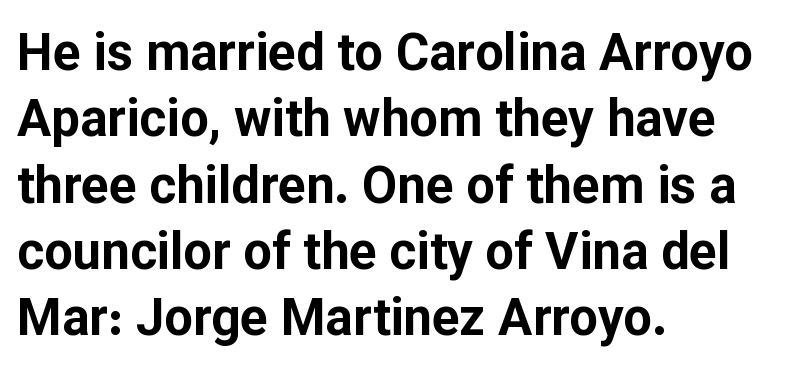
What stands out about the letter spacing? Nothing — it is the standard amount. Honestly, the row spacing looks completely unremarkable. Strong, thick strokes mark this as bold type. A typesetter would label this face a sans. Beneath every word, the page is bare.
